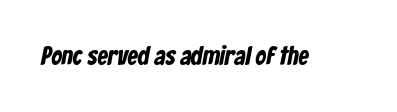
{"bold": "yes", "underline": "no", "letter_spacing": "normal", "letter_spacing_em": 0.0, "glyph_px": 26}
